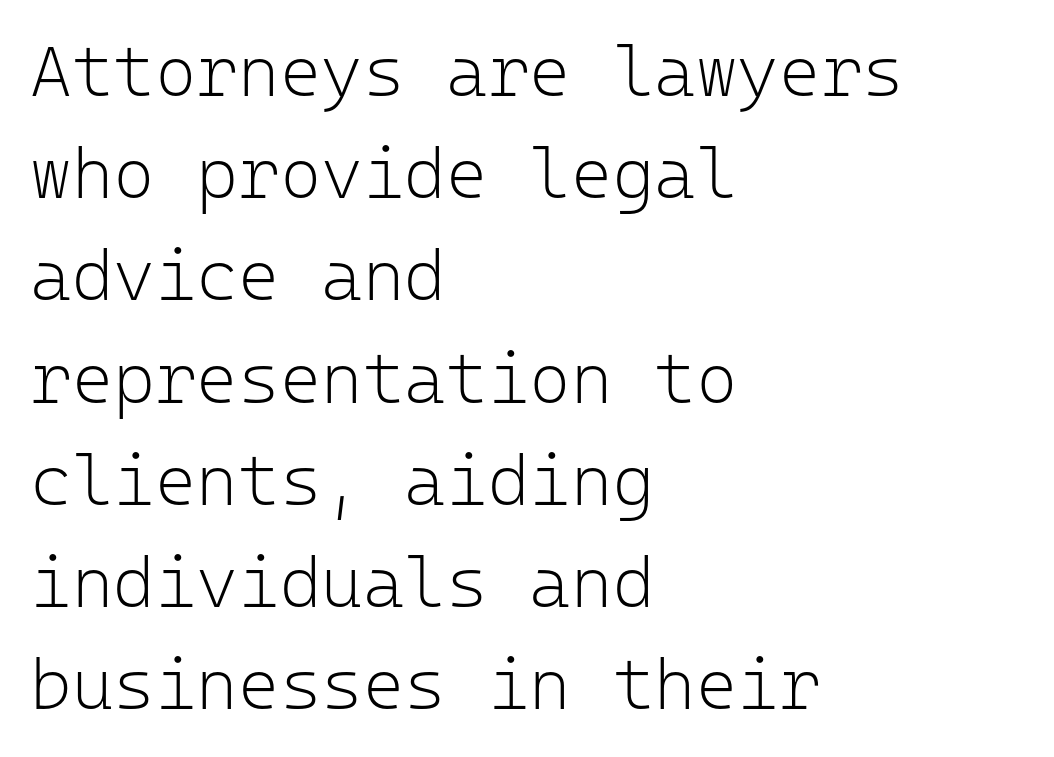
The image shows 71 px light sans-serif type, upright, monospaced; set left-aligned, normal line spacing (1.44x), normal letter spacing, not underlined; low stroke contrast and a medium x-height.
